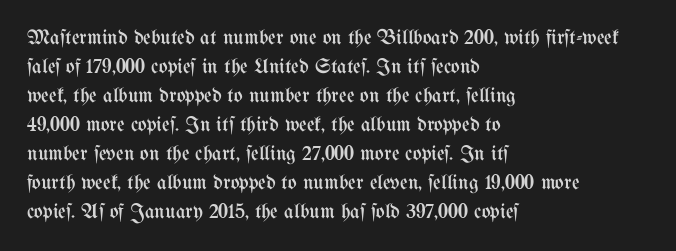
The image shows 21 px text type, upright; set left-aligned, normal line spacing (1.38x), normal letter spacing, not underlined.
